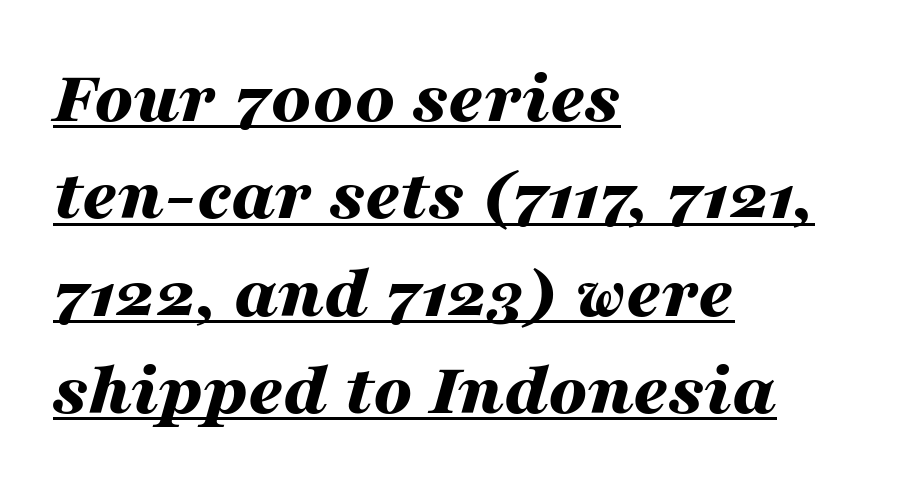
Q: Is the text bold? A: Yes.
Q: Is the text italic (slanted)? A: Yes, it leans right by about 16 degrees.
Q: Is the text underlined? A: Yes.
Q: How is the paragraph aligned? A: Left-aligned.
Q: Is the spacing between letters normal or unusually wide? A: Normal.
Q: Is the spacing between lines tight, normal or loose? A: Normal.
Q: Width (condensed, normal, or wide)? A: Wide.
Q: Stroke contrast? A: Medium.
Q: x-height? A: Medium.
Q: Monospaced? A: No.
